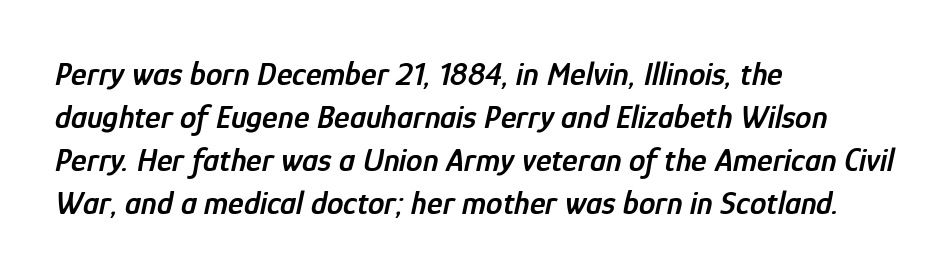
{"italic": "yes", "lean": "right", "slant_degrees": 12, "bold": "semi", "weight": "semibold", "width": "condensed", "stroke_contrast": "low", "x_height": "medium", "monospaced": "no", "underline": "no", "align": "left", "line_spacing": "normal", "line_spacing_ratio": 1.3, "letter_spacing": "normal", "letter_spacing_em": 0.0, "glyph_px": 33}
